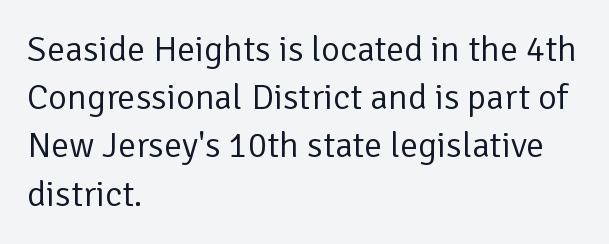
The image shows 36 px regular-weight sans-serif type, upright; set left-aligned, normal line spacing (1.34x), normal letter spacing, not underlined; low stroke contrast and a medium x-height.
